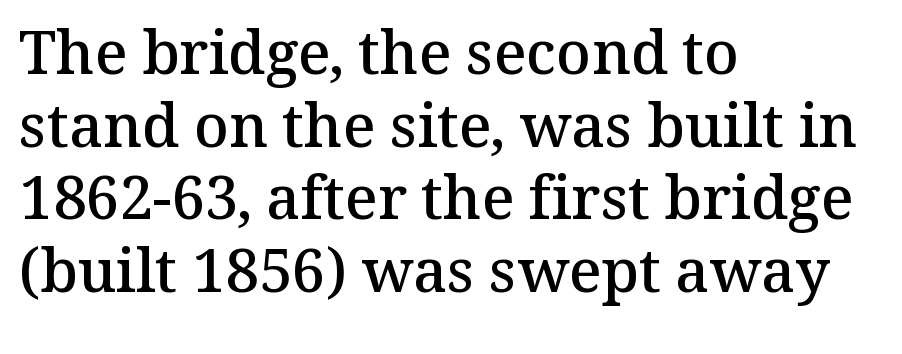
The image shows 60 px semibold serif type, upright; set left-aligned, line spacing 1.21x, normal letter spacing, not underlined; medium stroke contrast and a medium x-height.
